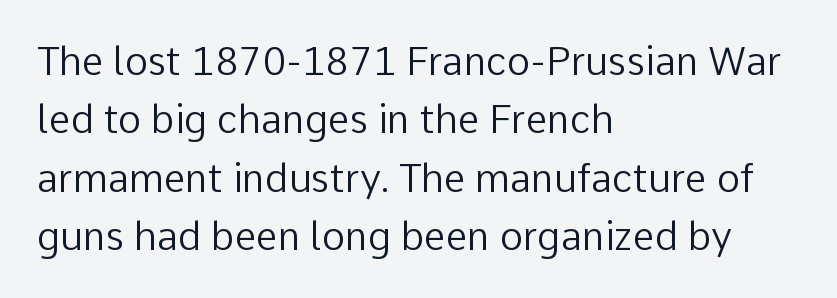
Q: Is the text bold? A: No.
Q: Is the text italic (slanted)? A: No, it is upright.
Q: Is the typeface a serif or a sans-serif typeface? A: Sans-serif.
Q: Is the text underlined? A: No.
Q: How is the paragraph aligned? A: Left-aligned.
Q: Is the spacing between letters normal or unusually wide? A: Normal.
Q: Is the spacing between lines tight, normal or loose? A: Normal.
Q: Width (condensed, normal, or wide)? A: Normal.
Q: Stroke contrast? A: Low.
Q: x-height? A: Medium.
Q: Monospaced? A: No.
